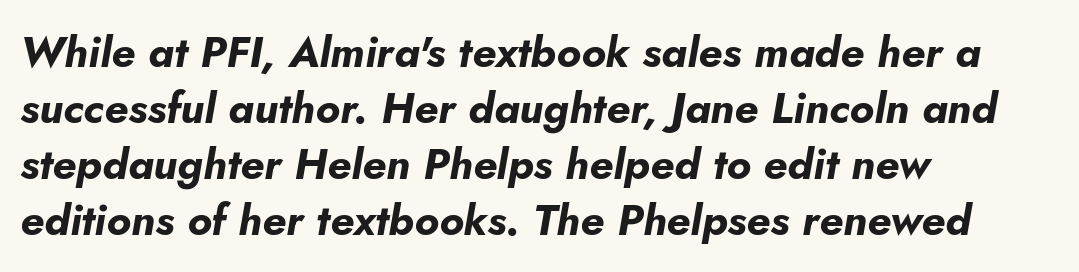
Q: Is the text bold? A: Yes.
Q: Is the text italic (slanted)? A: Yes, it leans right by about 5 degrees.
Q: Is the text underlined? A: No.
Q: How is the paragraph aligned? A: Left-aligned.
Q: Is the spacing between letters normal or unusually wide? A: Normal.
Q: Is the spacing between lines tight, normal or loose? A: Normal.
Q: Width (condensed, normal, or wide)? A: Normal.
Q: Stroke contrast? A: Low.
Q: x-height? A: Small.
Q: Monospaced? A: No.
